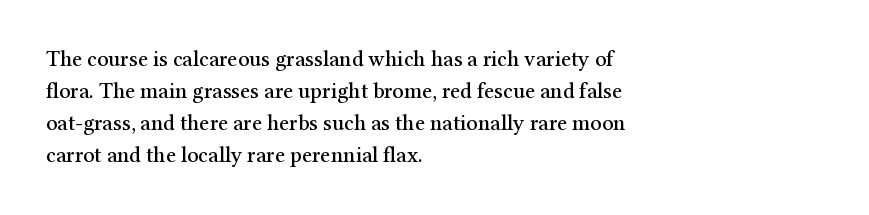
These lines were composed using upright roman letters. If you drew a ruler down the left edge, every line would touch it. In terms of leading, this rendering sits right in the middle. These lines keep a tight, regular rhythm from letter to letter. The glyphs are unaccompanied by any horizontal stroke below them.
